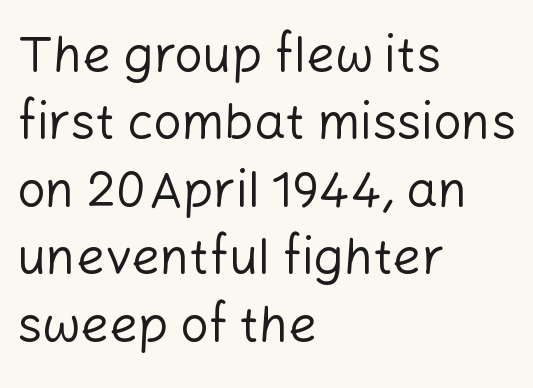
{"serif": "no", "italic": "no", "bold": "no", "weight": "regular", "width": "normal", "stroke_contrast": "low", "x_height": "medium", "monospaced": "no", "underline": "no", "align": "left", "line_spacing": "normal", "line_spacing_ratio": 1.35, "letter_spacing": "normal", "letter_spacing_em": 0.0, "glyph_px": 50}
